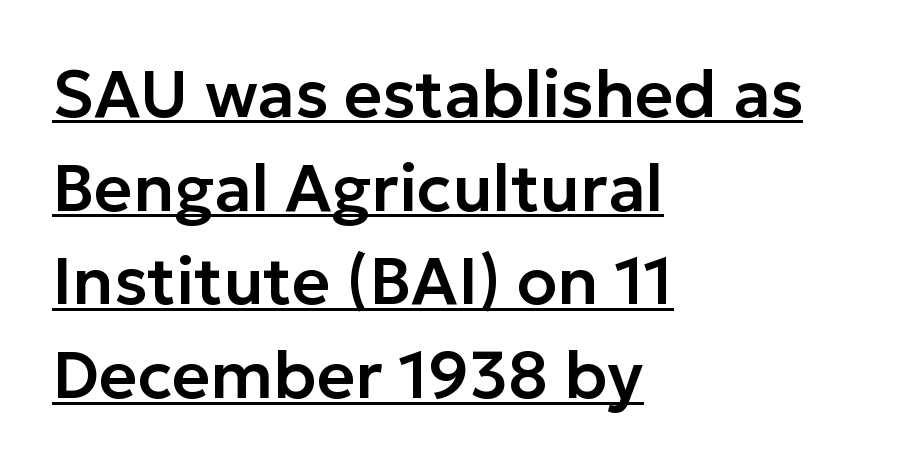
Q: Is the text italic (slanted)? A: No, it is upright.
Q: Is the typeface a serif or a sans-serif typeface? A: Sans-serif.
Q: Is the text underlined? A: Yes.
Q: How is the paragraph aligned? A: Left-aligned.
Q: Is the spacing between letters normal or unusually wide? A: Normal.
Q: Is the spacing between lines tight, normal or loose? A: Normal.
Q: Width (condensed, normal, or wide)? A: Normal.
Q: Stroke contrast? A: Low.
Q: x-height? A: Medium.
Q: Monospaced? A: No.
